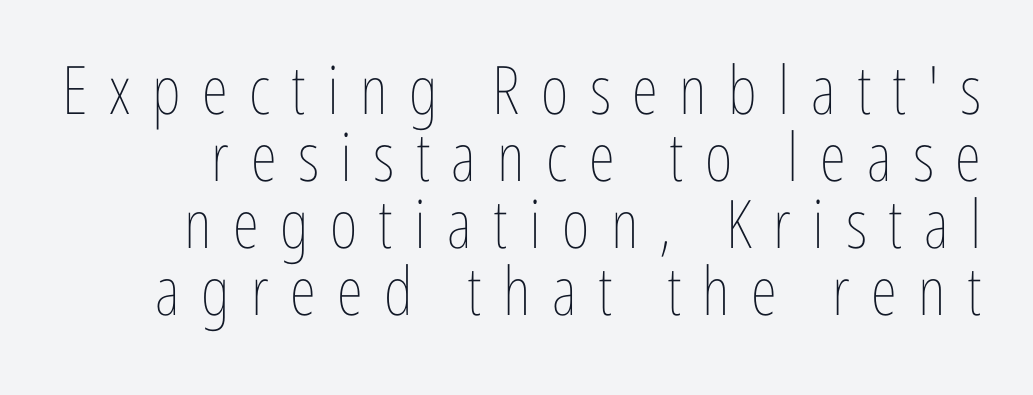
Q: Is the text bold? A: No.
Q: Is the text italic (slanted)? A: No, it is upright.
Q: Is the text underlined? A: No.
Q: Is the spacing between letters normal or unusually wide? A: Unusually wide.
Q: Is the spacing between lines tight, normal or loose? A: Tight.
Q: Width (condensed, normal, or wide)? A: Condensed.
Q: Stroke contrast? A: Low.
Q: x-height? A: Medium.
Q: Monospaced? A: No.
